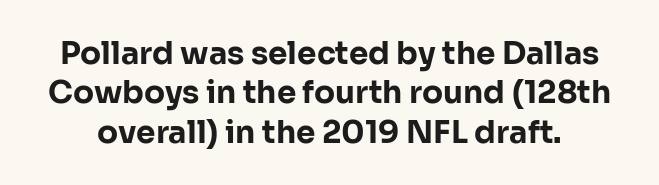
{"serif": "no", "italic": "no", "bold": "yes", "weight": "bold", "width": "normal", "stroke_contrast": "low", "x_height": "medium", "monospaced": "no", "underline": "no", "line_spacing": "normal", "line_spacing_ratio": 1.27, "letter_spacing": "normal", "letter_spacing_em": 0.0, "glyph_px": 31}
